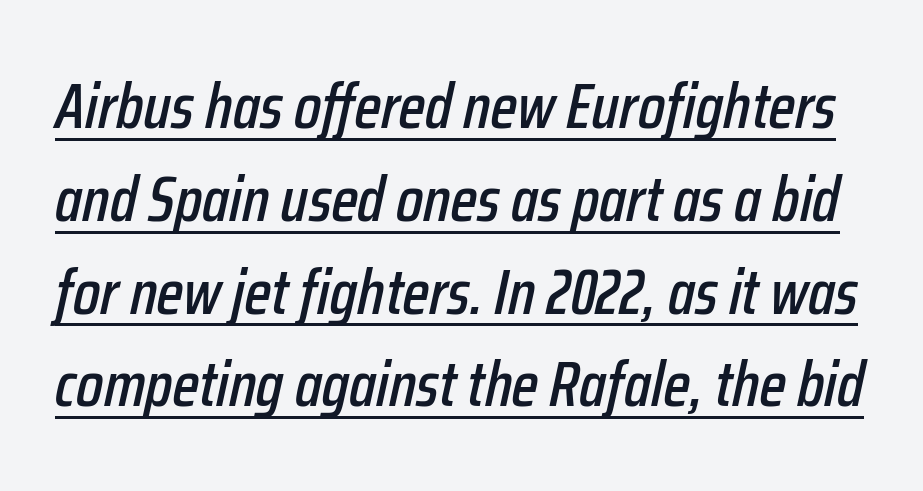
The image shows 64 px condensed type, italic (leaning right); set normal line spacing (1.45x), normal letter spacing, underlined; low stroke contrast and a medium x-height.
